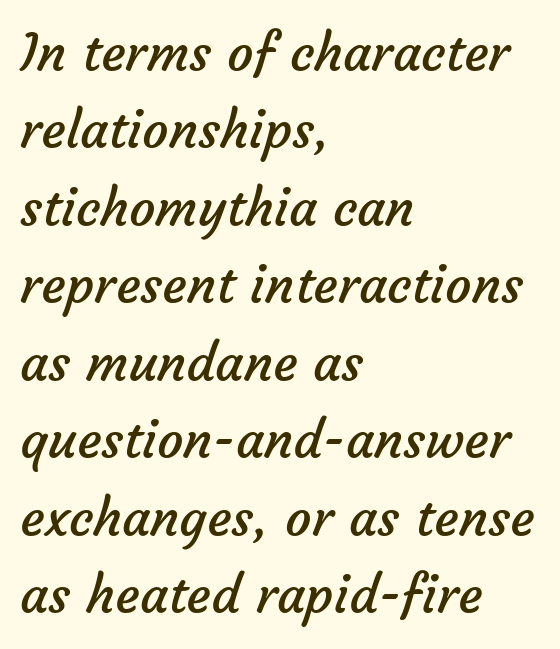
{"serif": "no", "bold": "no", "weight": "regular", "width": "normal", "stroke_contrast": "low", "x_height": "medium", "monospaced": "no", "underline": "no", "align": "left", "line_spacing": "normal", "line_spacing_ratio": 1.49, "letter_spacing": "normal", "letter_spacing_em": 0.0, "glyph_px": 52}
